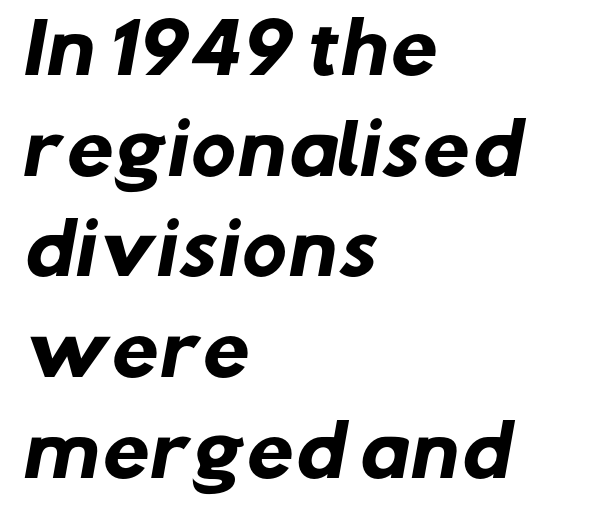
A typesetter would call this zero additional tracking. What kind of face is this? One without serifs — a sans. You could not count columns in this text — the font is proportionally spaced. All the whitespace from short lines collects on the right.
